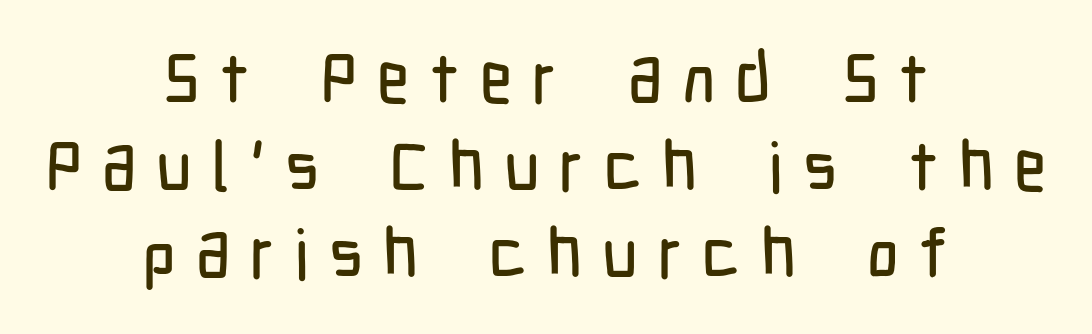
{"serif": "no", "italic": "no", "width": "condensed", "stroke_contrast": "low", "x_height": "medium", "monospaced": "no", "underline": "no", "align": "center", "line_spacing": "normal", "line_spacing_ratio": 1.27, "letter_spacing": "wide", "letter_spacing_em": 0.29, "glyph_px": 69}
